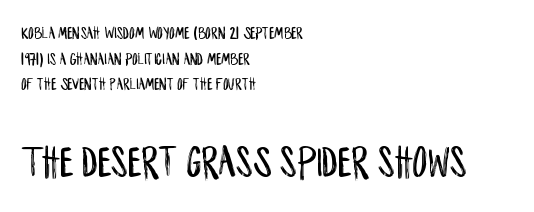
Italic: no, the glyphs are upright roman. The rendering shows plain stroke endings on the letterforms — a sans-serif design. Quick note: interline space is typical. A typesetter would call this proportional, since set widths differ per character.
